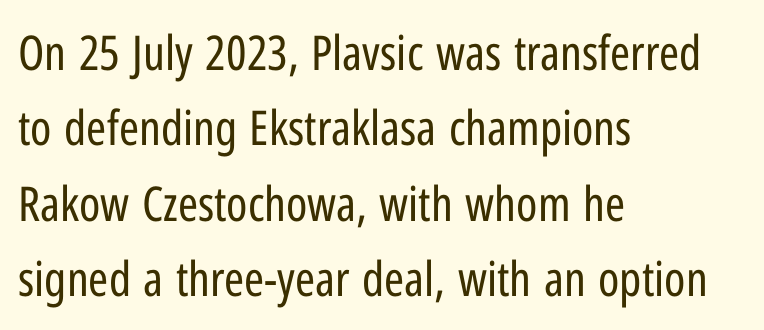
{"serif": "no", "italic": "no", "bold": "no", "weight": "regular", "width": "condensed", "stroke_contrast": "low", "x_height": "medium", "monospaced": "no", "underline": "no", "align": "left", "line_spacing": "normal", "line_spacing_ratio": 1.57, "letter_spacing": "normal", "letter_spacing_em": 0.0, "glyph_px": 48}
